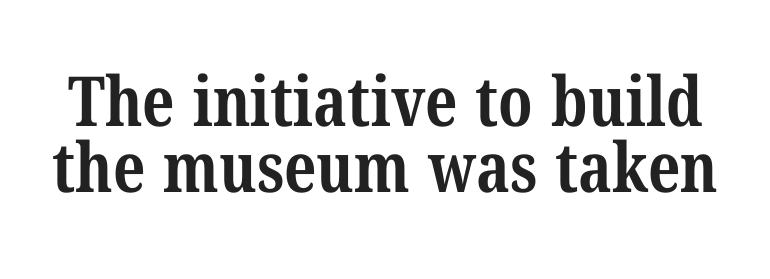
Classification — serif. Nobody drew a line under any word here. Every letter is thick-stroked: bold, no question. The passage shown is typed in a proportional face where columns would drift.
